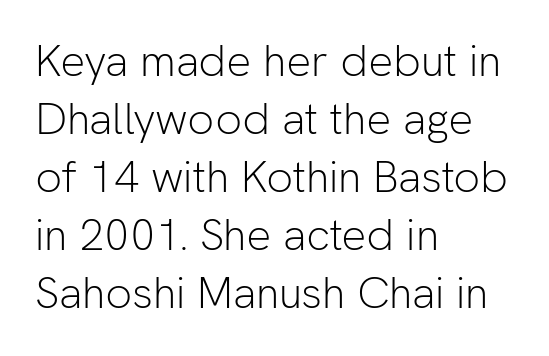
The image shows 44 px light sans-serif type, upright; set left-aligned, normal line spacing (1.32x), normal letter spacing, not underlined; low stroke contrast and a medium x-height.
